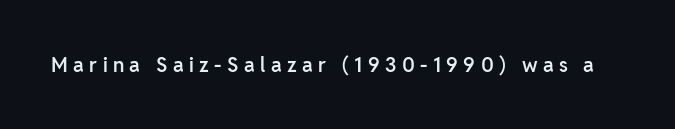
Is there any slant? The stems are plumb. The letters are semibold — heavier than regular but short of a full bold. The zone under the glyphs is completely vacant. What stands out about the letter spacing? Its width — letters are far apart.
